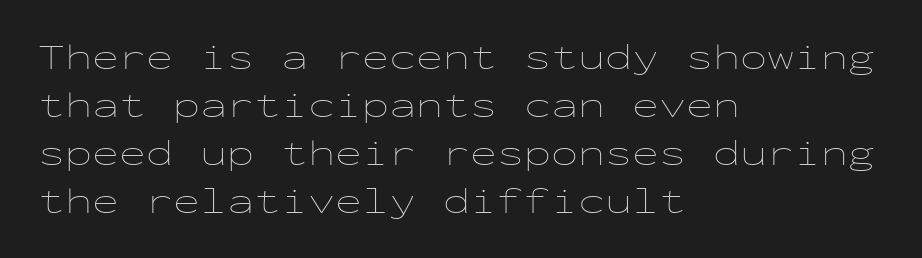
{"italic": "no", "bold": "no", "weight": "thin", "width": "wide", "stroke_contrast": "low", "x_height": "medium", "monospaced": "yes", "underline": "no", "align": "left", "line_spacing": "normal", "line_spacing_ratio": 1.33, "letter_spacing": "normal", "letter_spacing_em": 0.0, "glyph_px": 36}
